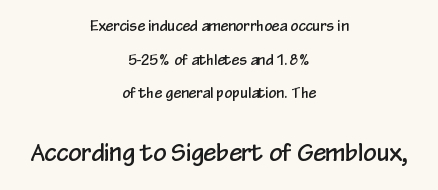
The image shows 23 px text type, upright; set centered, loose line spacing (2.41x), normal letter spacing, not underlined; the second (bottom) block is 1.64x larger.
